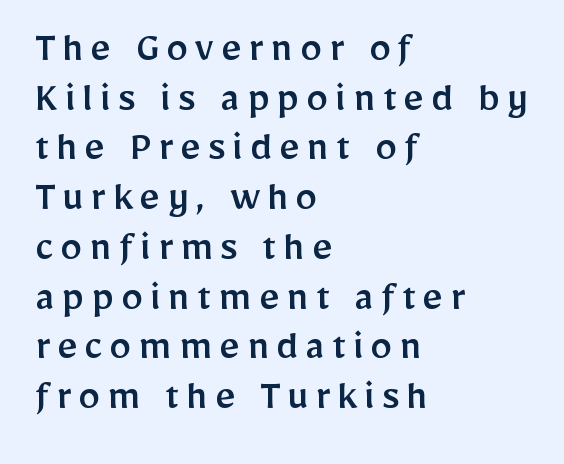
Q: Is the text italic (slanted)? A: No, it is upright.
Q: Is the typeface a serif or a sans-serif typeface? A: Sans-serif.
Q: Is the text underlined? A: No.
Q: How is the paragraph aligned? A: Left-aligned.
Q: Is the spacing between lines tight, normal or loose? A: Tight.
Q: Width (condensed, normal, or wide)? A: Normal.
Q: Stroke contrast? A: Low.
Q: x-height? A: Medium.
Q: Monospaced? A: No.
